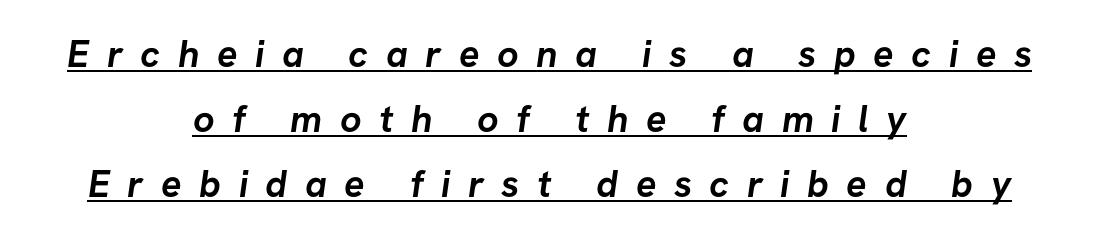
The image shows 38 px semibold sans-serif type; set centered, line spacing 1.71x, unusually wide letter spacing (+0.46 em), underlined; low stroke contrast and a medium x-height.
